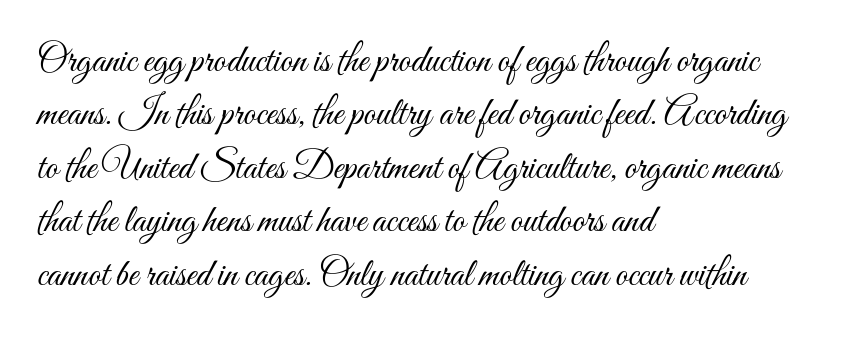
{"bold": "no", "weight": "light", "width": "condensed", "stroke_contrast": "medium", "x_height": "small", "monospaced": "no", "underline": "no", "align": "left", "line_spacing": "normal", "line_spacing_ratio": 1.37, "letter_spacing": "normal", "letter_spacing_em": 0.0, "glyph_px": 39}
